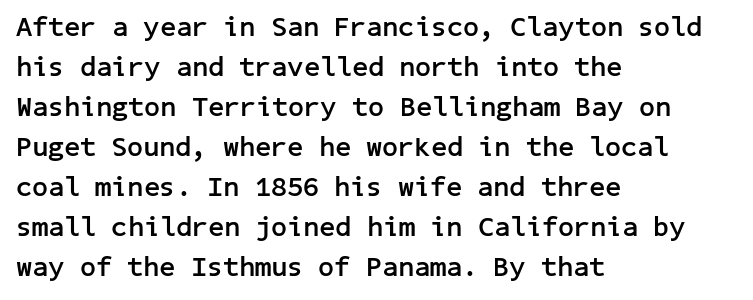
The lines sit at an ordinary, default distance from one another. Unlike italic type, these characters show no tilt at all. Which margin do the lines hug? The left one — the right edge is uneven. The foot of each line stays bare and open.
